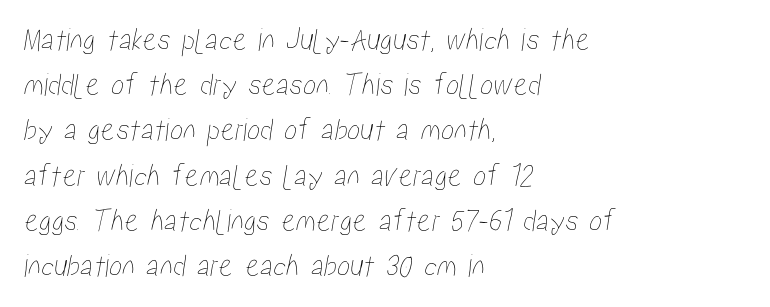
{"width": "condensed", "stroke_contrast": "low", "x_height": "medium", "monospaced": "no", "underline": "no", "align": "left", "line_spacing": "normal", "line_spacing_ratio": 1.37, "letter_spacing": "normal", "letter_spacing_em": 0.0, "glyph_px": 33}
